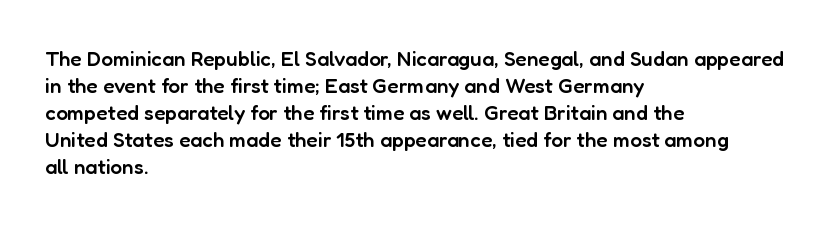
The typography opts for an upright posture over an oblique one. The typesetting leans somewhat heavy: a semibold. Look at the tracking — it's just the regular setting, nothing added. Bare-footed words on every line. Summary of vertical rhythm: regular, with standard interline spacing. The paragraph shown leans on its left margin.
